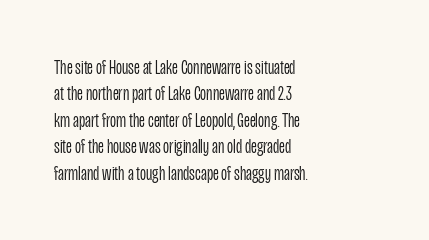
The rendering uses a moderate line-height, typical for paragraphs. Only glyphs here, with clear space below each row. The passage is arranged the way most books set body copy — flush left. Spacing between characters is what you'd get straight out of the box.
